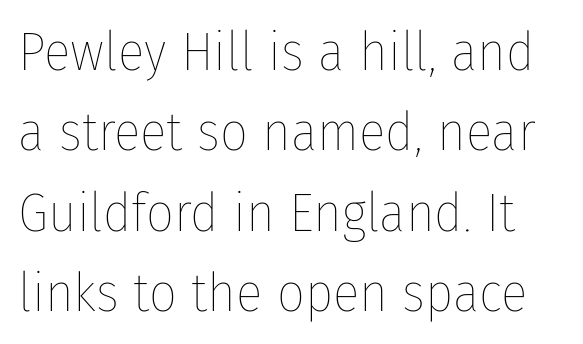
The image shows 55 px thin, condensed type, upright; set normal line spacing (1.46x), normal letter spacing, not underlined; low stroke contrast and a medium x-height.
